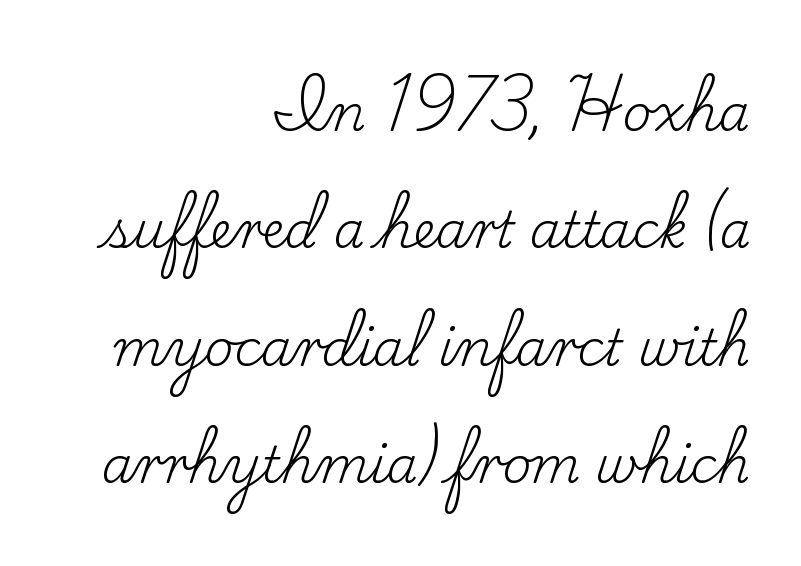
The image shows 50 px regular-weight serif type; set right-aligned, loose line spacing (2.35x), normal letter spacing, not underlined; low stroke contrast and a small x-height.
